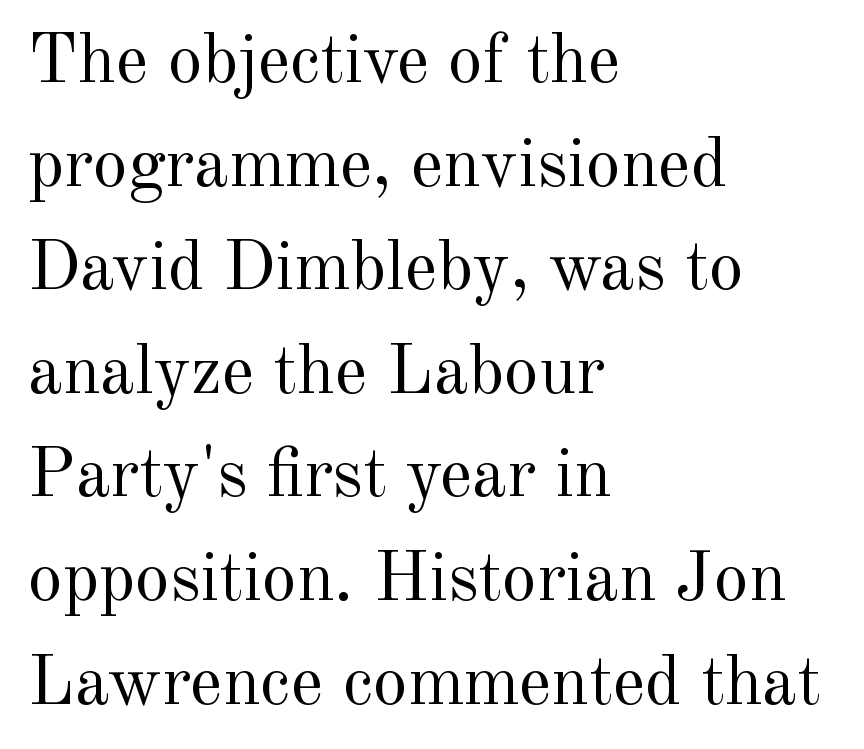
The image shows 70 px regular-weight serif type, upright; set left-aligned, normal line spacing (1.48x), normal letter spacing, not underlined; a small x-height.
